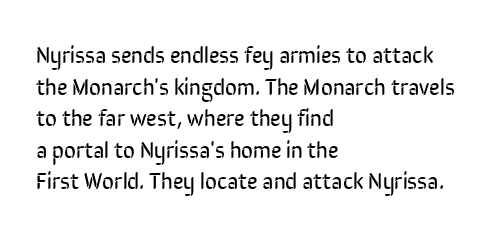
The image shows 23 px text type, upright; set left-aligned, normal line spacing (1.37x), normal letter spacing, not underlined.
